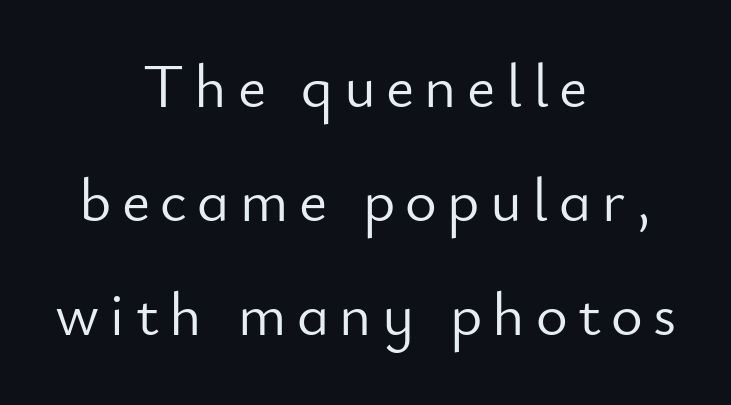
The image shows 61 px light sans-serif type, upright; set centered, line spacing 1.87x, not underlined; low stroke contrast and a small x-height.
